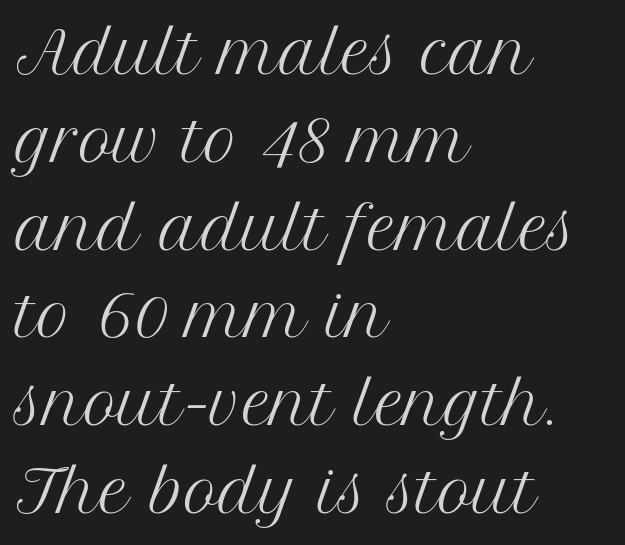
Q: Is the text bold? A: No.
Q: Is the text italic (slanted)? A: Yes.
Q: Is the text underlined? A: No.
Q: How is the paragraph aligned? A: Left-aligned.
Q: Is the spacing between letters normal or unusually wide? A: Normal.
Q: Is the spacing between lines tight, normal or loose? A: Normal.
Q: Width (condensed, normal, or wide)? A: Normal.
Q: Stroke contrast? A: Medium.
Q: x-height? A: Medium.
Q: Monospaced? A: No.
